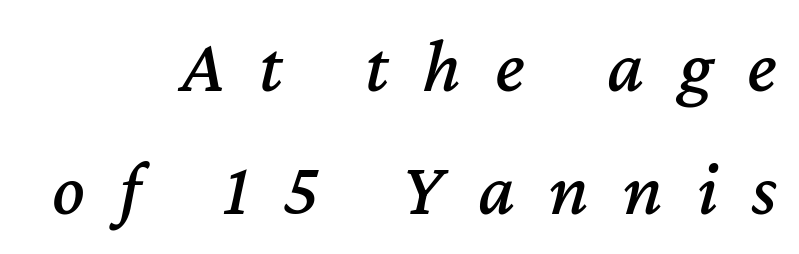
Q: Is the text italic (slanted)? A: Yes, it leans right by about 12 degrees.
Q: Is the text underlined? A: No.
Q: How is the paragraph aligned? A: Right-aligned.
Q: Is the spacing between letters normal or unusually wide? A: Unusually wide.
Q: Is the spacing between lines tight, normal or loose? A: Normal.
Q: Width (condensed, normal, or wide)? A: Normal.
Q: Stroke contrast? A: Medium.
Q: x-height? A: Medium.
Q: Monospaced? A: No.
